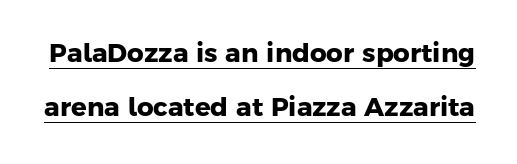
The image shows 26 px bold type; set loose line spacing (2.06x), normal letter spacing, underlined.
